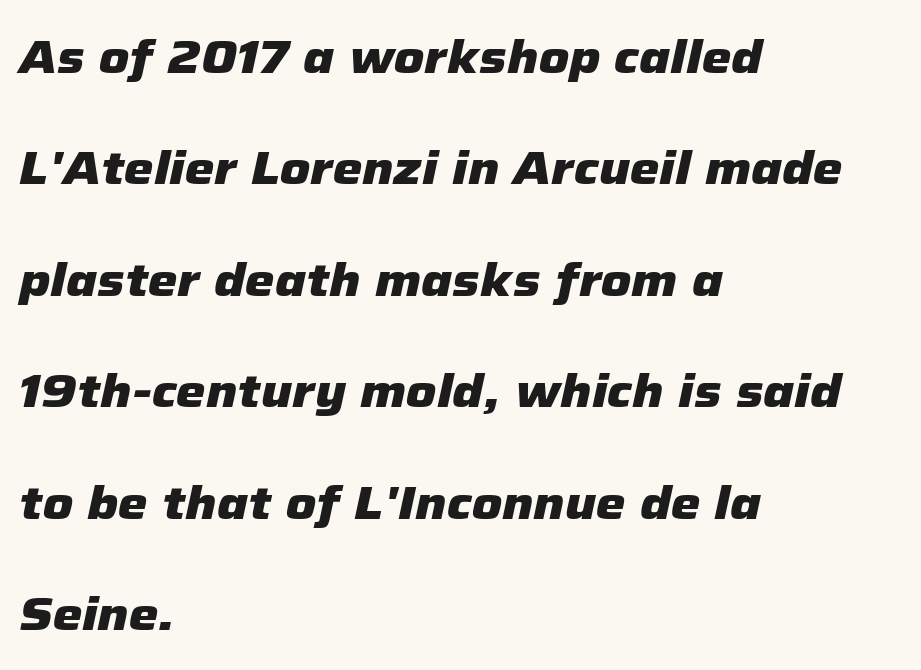
Q: Is the text bold? A: Yes.
Q: Is the text italic (slanted)? A: Yes, it leans right by about 12 degrees.
Q: Is the text underlined? A: No.
Q: How is the paragraph aligned? A: Left-aligned.
Q: Is the spacing between letters normal or unusually wide? A: Normal.
Q: Is the spacing between lines tight, normal or loose? A: Loose.
Q: Width (condensed, normal, or wide)? A: Normal.
Q: Stroke contrast? A: Low.
Q: x-height? A: Medium.
Q: Monospaced? A: No.
